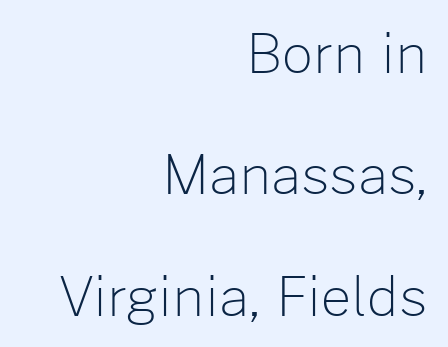
The image shows 54 px light sans-serif type, upright; set right-aligned, loose line spacing (2.25x), normal letter spacing, not underlined; low stroke contrast and a medium x-height.
